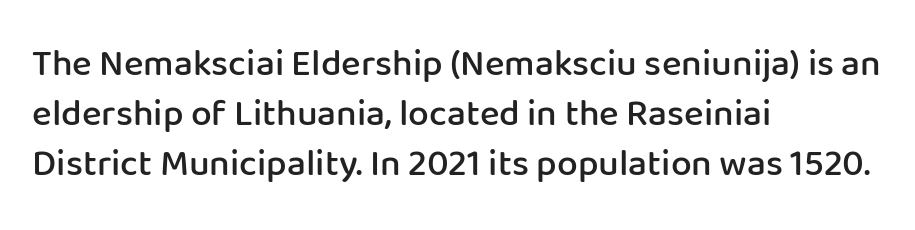
The image shows 37 px semibold sans-serif type, upright; set left-aligned, normal line spacing (1.35x), normal letter spacing, not underlined; low stroke contrast and a medium x-height.
